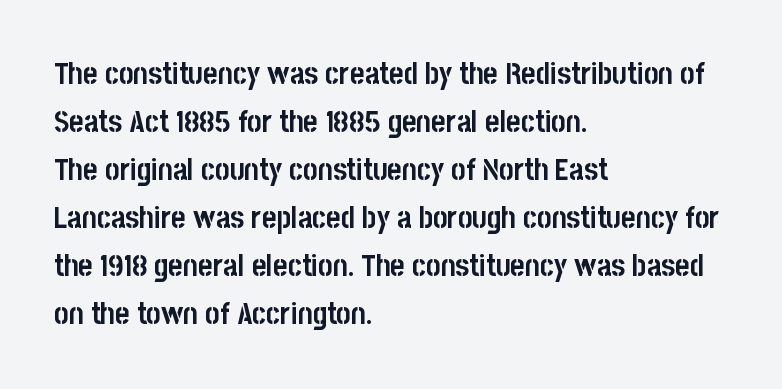
The glyphs have the mass of a bold cut. The line-height multiplier appears to be the usual default. The type family on display is of the sans-serif kind. The space directly below the letters is spotless. Rendered with straight, roman letterforms. Line starts are locked; line ends wander.
